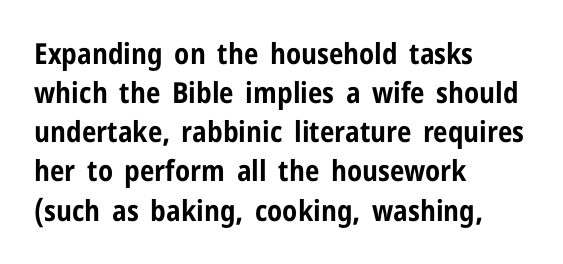
{"serif": "no", "italic": "no", "bold": "yes", "weight": "bold", "width": "condensed", "stroke_contrast": "low", "x_height": "medium", "monospaced": "no", "underline": "no", "align": "left", "line_spacing": "normal", "line_spacing_ratio": 1.35, "letter_spacing": "normal", "letter_spacing_em": 0.0, "glyph_px": 29}
